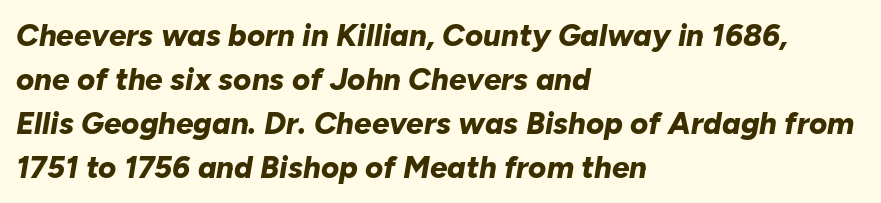
Q: Is the text bold? A: Yes.
Q: Is the text italic (slanted)? A: Yes, it leans right by about 10 degrees.
Q: Is the text underlined? A: No.
Q: How is the paragraph aligned? A: Left-aligned.
Q: Is the spacing between letters normal or unusually wide? A: Normal.
Q: Is the spacing between lines tight, normal or loose? A: Normal.
Q: Width (condensed, normal, or wide)? A: Normal.
Q: Stroke contrast? A: Low.
Q: x-height? A: Medium.
Q: Monospaced? A: No.
